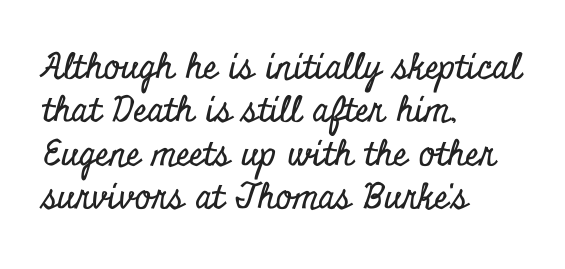
Reading down the block, your eye returns to a fixed left position each line. This sample uses plain, unmodified letter spacing. Is this a fixed-width face? No — the glyphs have proportional, varying widths. Quick note: underline off. A typesetter would label this face a serif.
